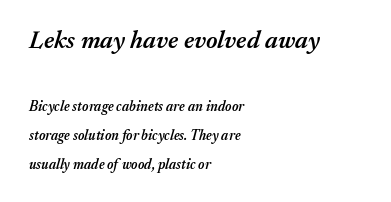
{"italic": "yes", "lean": "right", "slant_degrees": 17, "bold": "semi", "underline": "no", "align": "left", "line_spacing": "loose", "line_spacing_ratio": 2.05, "letter_spacing": "normal", "letter_spacing_em": 0.0, "larger_block": "first", "size_ratio": 1.79, "glyph_px": 25}
